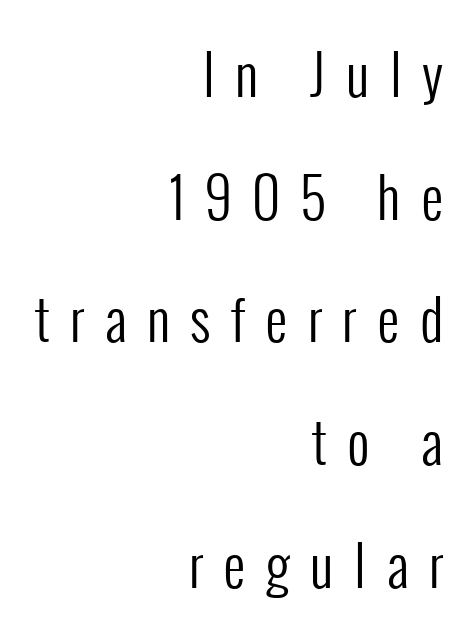
Q: Is the text bold? A: No.
Q: Is the text italic (slanted)? A: No, it is upright.
Q: Is the typeface a serif or a sans-serif typeface? A: Sans-serif.
Q: Is the text underlined? A: No.
Q: How is the paragraph aligned? A: Right-aligned.
Q: Is the spacing between letters normal or unusually wide? A: Unusually wide.
Q: Is the spacing between lines tight, normal or loose? A: Loose.
Q: Width (condensed, normal, or wide)? A: Condensed.
Q: Stroke contrast? A: Low.
Q: x-height? A: Medium.
Q: Monospaced? A: No.
